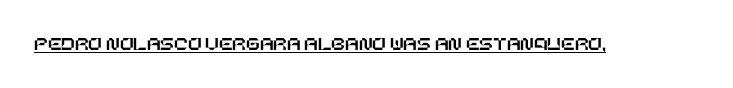
The image shows 20 px text type, upright; set normal letter spacing, underlined.
